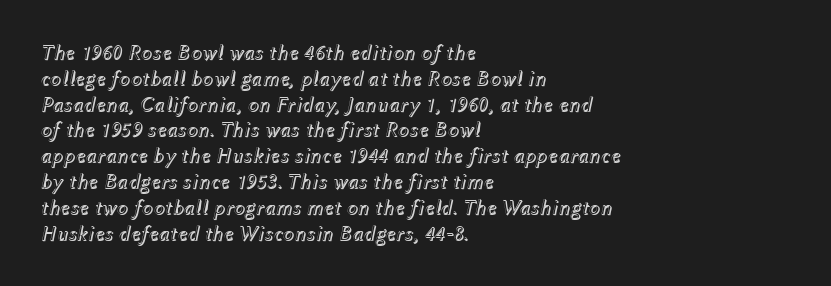
{"italic": "yes", "lean": "right", "slant_degrees": 12, "underline": "no", "align": "left", "line_spacing_ratio": 1.23, "letter_spacing": "normal", "letter_spacing_em": 0.0, "glyph_px": 21}
